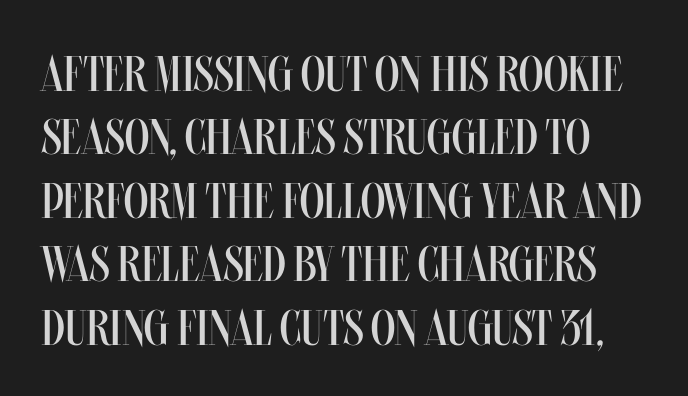
Q: Is the text bold? A: No.
Q: Is the text italic (slanted)? A: No, it is upright.
Q: Is the text underlined? A: No.
Q: Is the spacing between letters normal or unusually wide? A: Normal.
Q: Is the spacing between lines tight, normal or loose? A: Normal.
Q: Width (condensed, normal, or wide)? A: Condensed.
Q: Stroke contrast? A: Medium.
Q: x-height? A: Large.
Q: Monospaced? A: No.
